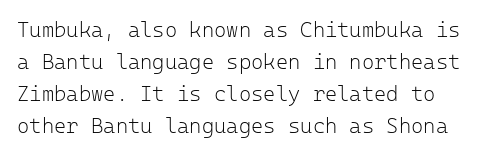
The image shows 21 px text type, upright; set normal line spacing (1.52x), normal letter spacing, not underlined.
